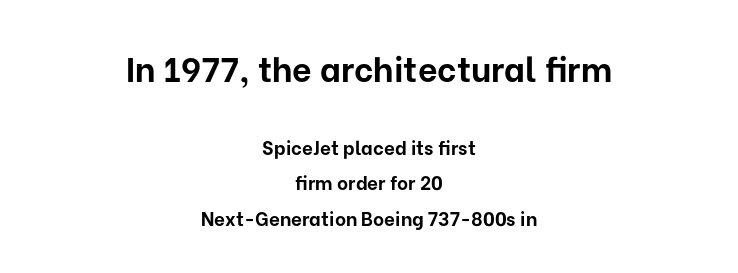
{"serif": "no", "italic": "no", "bold": "yes", "weight": "bold", "width": "normal", "stroke_contrast": "low", "x_height": "medium", "monospaced": "no", "underline": "no", "align": "center", "line_spacing_ratio": 1.87, "letter_spacing": "normal", "letter_spacing_em": 0.0, "larger_block": "first", "size_ratio": 1.79, "glyph_px": 34}
